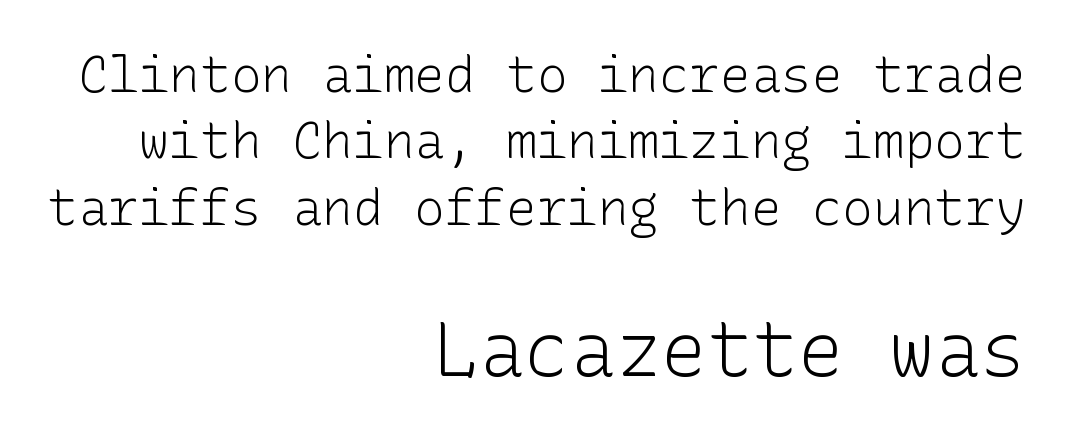
{"serif": "no", "italic": "no", "bold": "no", "weight": "light", "width": "normal", "stroke_contrast": "low", "x_height": "medium", "underline": "no", "align": "right", "line_spacing": "normal", "line_spacing_ratio": 1.3, "letter_spacing": "normal", "letter_spacing_em": 0.0, "larger_block": "second", "size_ratio": 1.49, "glyph_px": 76}
